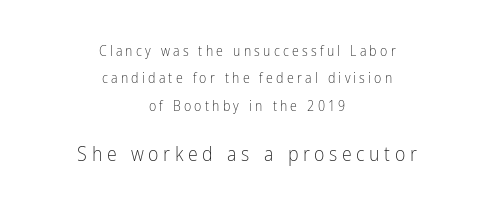
Q: Is the text bold? A: No.
Q: Is the text italic (slanted)? A: No, it is upright.
Q: Is the text underlined? A: No.
Q: How is the paragraph aligned? A: Centered.
Q: Is the spacing between letters normal or unusually wide? A: Unusually wide.
Q: Is the spacing between lines tight, normal or loose? A: Loose.
Q: Which block of text is set in a larger size, the first (top) or the second (bottom)? A: The second (bottom) one.
